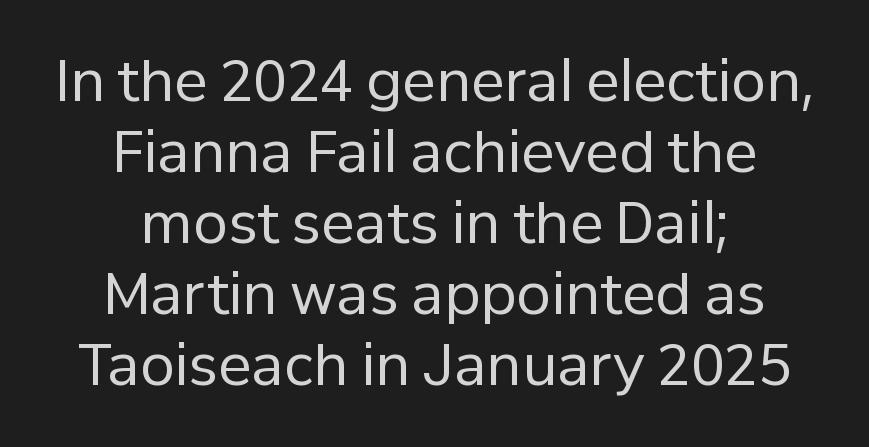
{"serif": "no", "italic": "no", "bold": "no", "weight": "regular", "width": "normal", "stroke_contrast": "low", "x_height": "medium", "monospaced": "no", "underline": "no", "align": "center", "line_spacing": "normal", "line_spacing_ratio": 1.27, "letter_spacing": "normal", "letter_spacing_em": 0.0, "glyph_px": 56}
